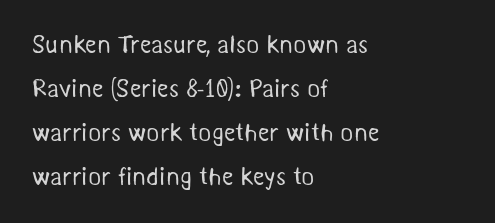
The image shows 25 px text type; set left-aligned, line spacing 1.76x, normal letter spacing, not underlined.
